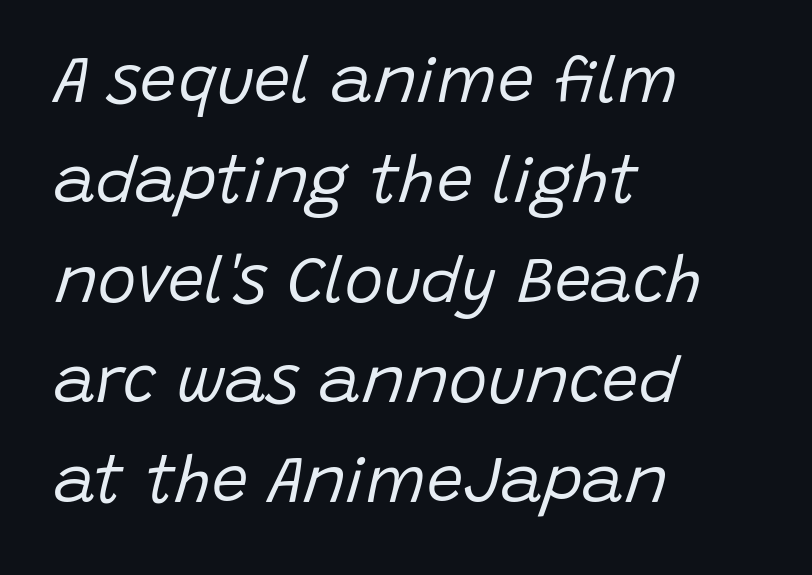
The image shows 65 px regular-weight type, italic (leaning right); set left-aligned, normal line spacing (1.54x), normal letter spacing, not underlined; low stroke contrast and a large x-height.
